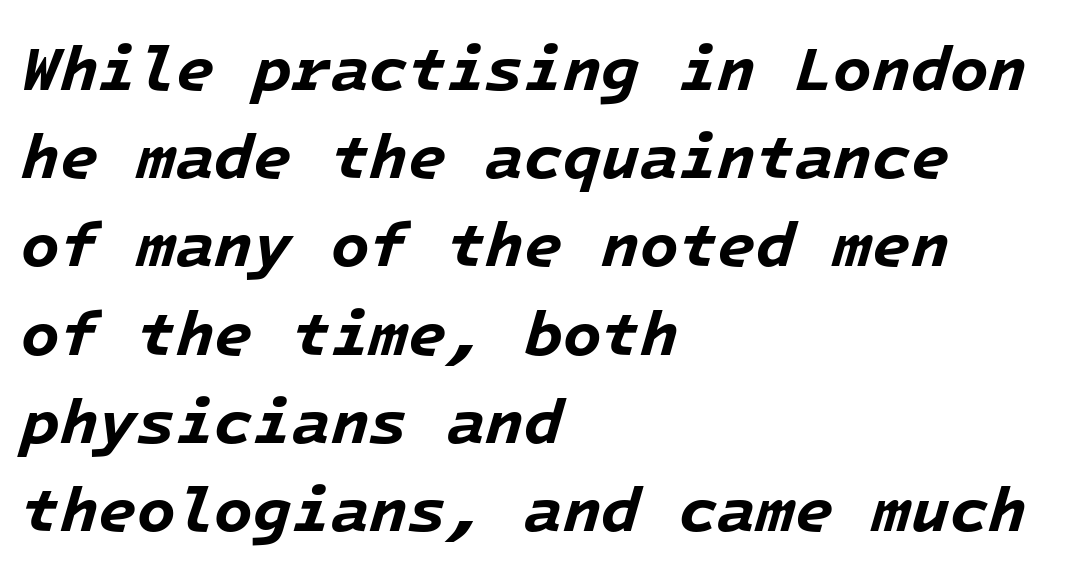
Does the copy run flush right? No — it runs flush left. The text carries the slant typical of an italic or oblique font. The zone under the glyphs is completely vacant. You could count columns in this text — the font is strictly monospaced. How are the letters spaced? Ordinarily, with no added tracking. Vertically, the passage feels balanced, rows spaced as you'd expect.
